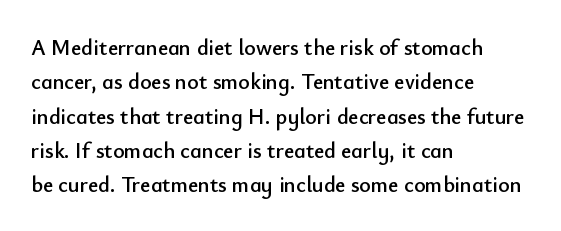
Teacher's note: observe the even left margin — that is flush-left alignment. The passage shown has conventional tracking throughout. It's the straight-up-and-down kind of type. The block of text has a typical density, with ordinary space between rows. The area under the type is left untouched.
